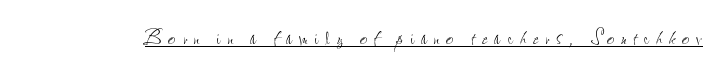
You can see a thin bar hugging the bottom of the glyphs. How are the letters spaced? Widely, with obvious added tracking. No extra ink here — the face is not bold.
